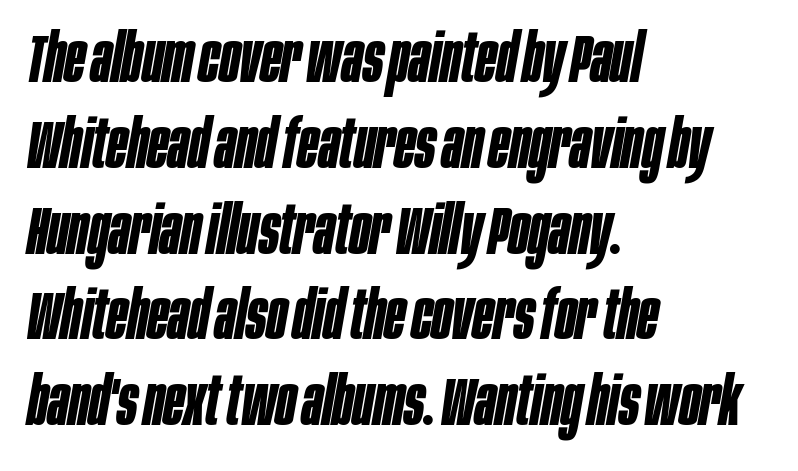
Q: Is the text bold? A: Yes.
Q: Is the text italic (slanted)? A: Yes, it leans right by about 10 degrees.
Q: Is the text underlined? A: No.
Q: How is the paragraph aligned? A: Left-aligned.
Q: Is the spacing between letters normal or unusually wide? A: Normal.
Q: Is the spacing between lines tight, normal or loose? A: Normal.
Q: Width (condensed, normal, or wide)? A: Condensed.
Q: Stroke contrast? A: Low.
Q: x-height? A: Large.
Q: Monospaced? A: No.
